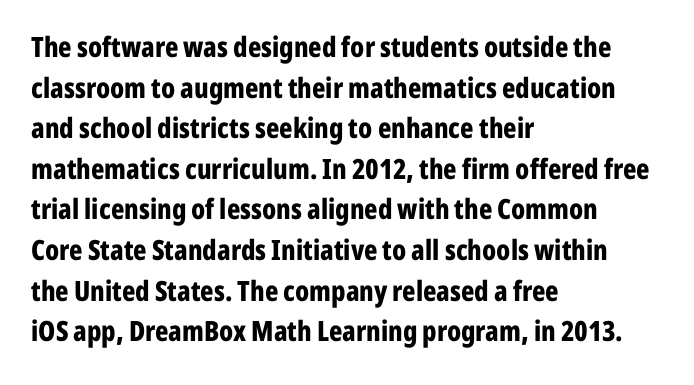
{"serif": "no", "italic": "no", "bold": "yes", "weight": "bold", "width": "condensed", "stroke_contrast": "low", "x_height": "medium", "monospaced": "no", "underline": "no", "align": "left", "line_spacing": "normal", "line_spacing_ratio": 1.45, "letter_spacing": "normal", "letter_spacing_em": 0.0, "glyph_px": 28}
